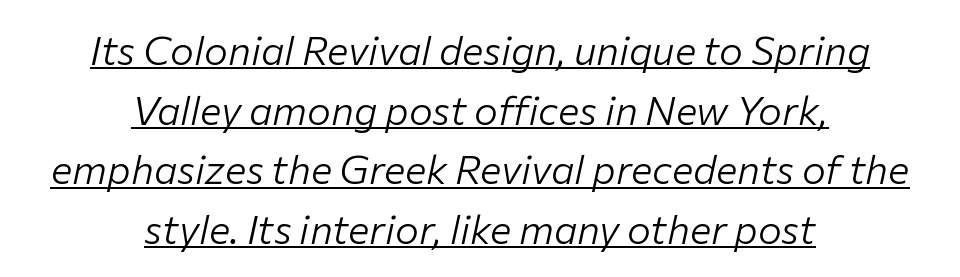
Q: Is the text bold? A: No.
Q: Is the text italic (slanted)? A: Yes, it leans right by about 12 degrees.
Q: Is the text underlined? A: Yes.
Q: How is the paragraph aligned? A: Centered.
Q: Is the spacing between letters normal or unusually wide? A: Normal.
Q: Is the spacing between lines tight, normal or loose? A: Normal.
Q: Width (condensed, normal, or wide)? A: Normal.
Q: Stroke contrast? A: Low.
Q: x-height? A: Medium.
Q: Monospaced? A: No.
